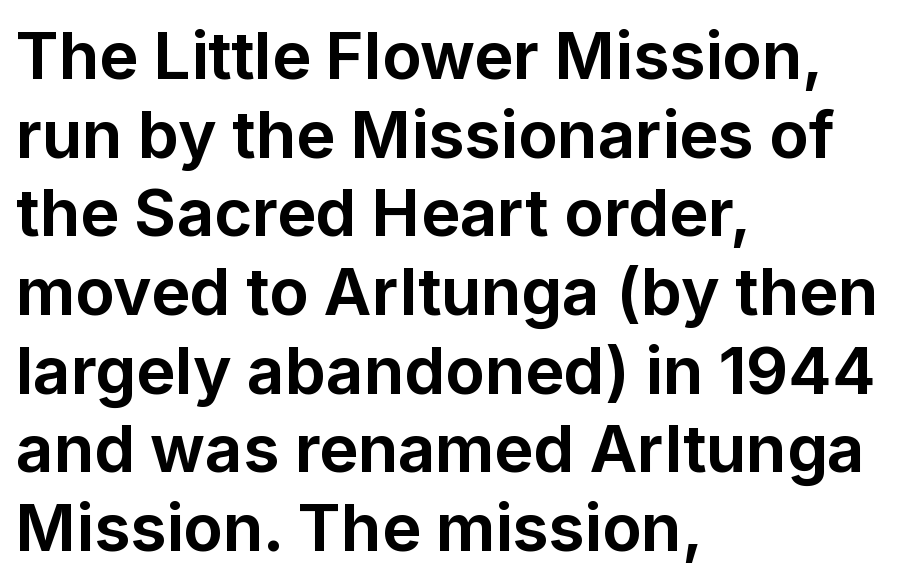
{"serif": "no", "italic": "no", "bold": "yes", "weight": "bold", "width": "normal", "stroke_contrast": "low", "x_height": "medium", "monospaced": "no", "underline": "no", "align": "left", "line_spacing_ratio": 1.21, "letter_spacing": "normal", "letter_spacing_em": 0.0, "glyph_px": 65}
